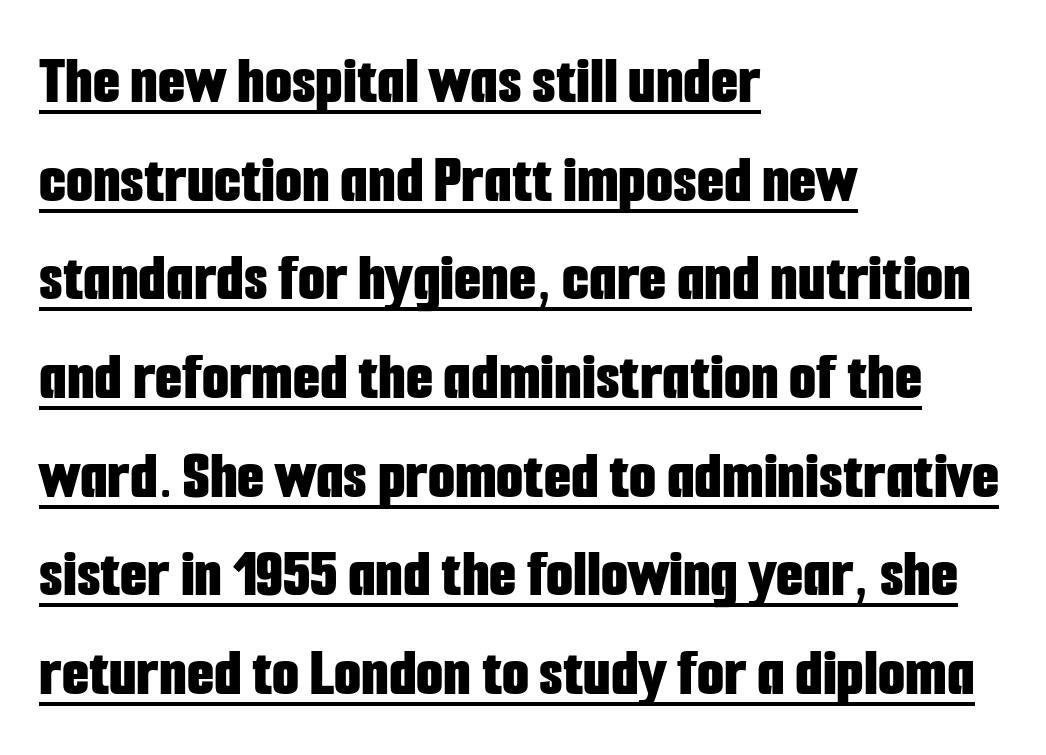
The image shows 70 px bold, condensed sans-serif type, upright; set left-aligned, normal line spacing (1.41x), normal letter spacing, underlined; low stroke contrast and a medium x-height.
